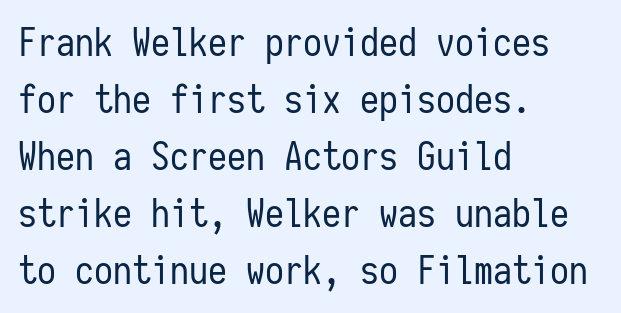
Q: Is the text bold? A: No.
Q: Is the text italic (slanted)? A: No, it is upright.
Q: Is the typeface a serif or a sans-serif typeface? A: Sans-serif.
Q: Is the text underlined? A: No.
Q: How is the paragraph aligned? A: Left-aligned.
Q: Is the spacing between letters normal or unusually wide? A: Normal.
Q: Is the spacing between lines tight, normal or loose? A: Normal.
Q: Width (condensed, normal, or wide)? A: Condensed.
Q: Stroke contrast? A: Low.
Q: x-height? A: Medium.
Q: Monospaced? A: Yes.
